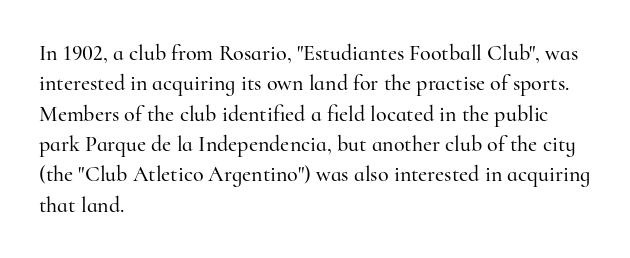
The image shows 22 px text type, upright; set left-aligned, normal line spacing (1.38x), normal letter spacing, not underlined.
